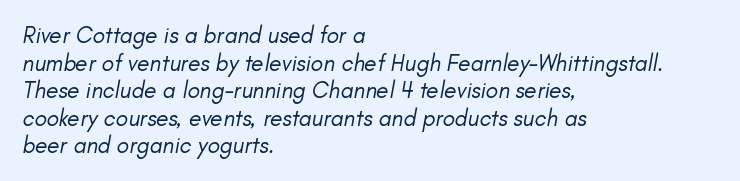
Notice how the passage keeps a crisp vertical edge on the left only. Type without underlining. Short note: letters normally spaced. Nothing heavy about these letters — not bold at all. Designer's note — italics engaged.
